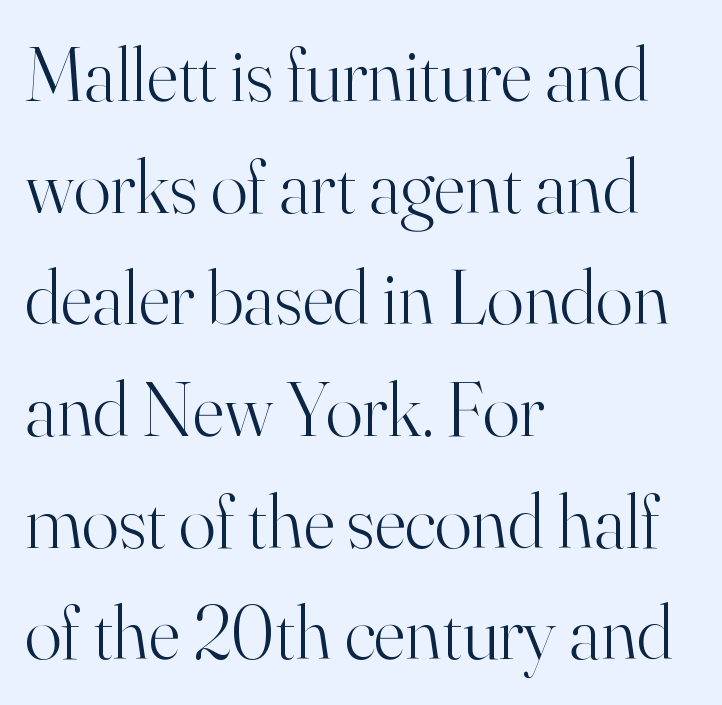
{"serif": "yes", "italic": "no", "bold": "no", "weight": "light", "width": "normal", "stroke_contrast": "high", "x_height": "small", "monospaced": "no", "underline": "no", "align": "left", "line_spacing": "normal", "line_spacing_ratio": 1.45, "letter_spacing": "normal", "letter_spacing_em": 0.0, "glyph_px": 77}
